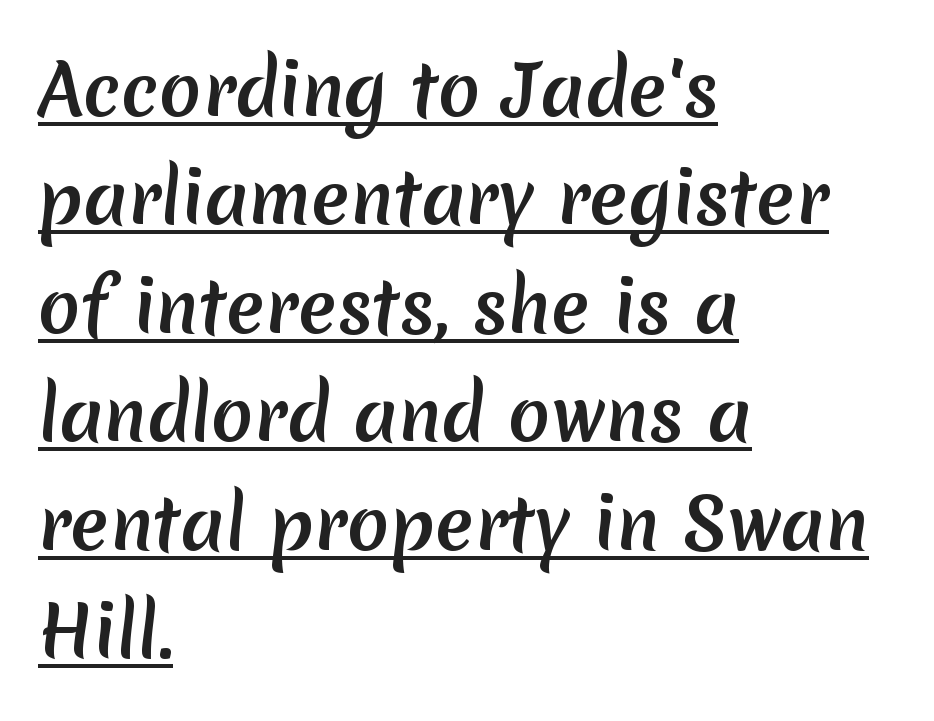
Q: Is the typeface a serif or a sans-serif typeface? A: Sans-serif.
Q: Is the text underlined? A: Yes.
Q: How is the paragraph aligned? A: Left-aligned.
Q: Is the spacing between letters normal or unusually wide? A: Normal.
Q: Is the spacing between lines tight, normal or loose? A: Normal.
Q: Width (condensed, normal, or wide)? A: Normal.
Q: Stroke contrast? A: Medium.
Q: x-height? A: Medium.
Q: Monospaced? A: No.
